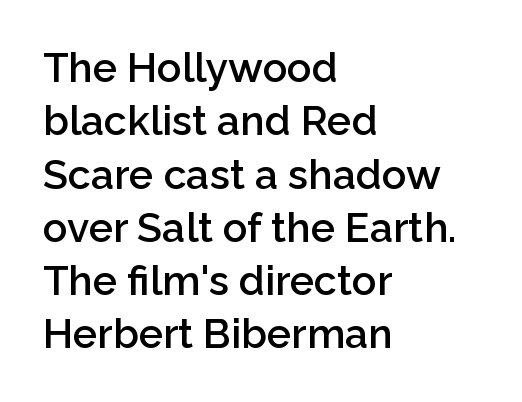
Whoever set this chose a conventional vertical rhythm. This sample uses an upright cut, with every glyph sitting square on the baseline. Grotesque or geometric, the face here clearly has no serifs. Inter-character spacing is left at the font's built-in metrics.
